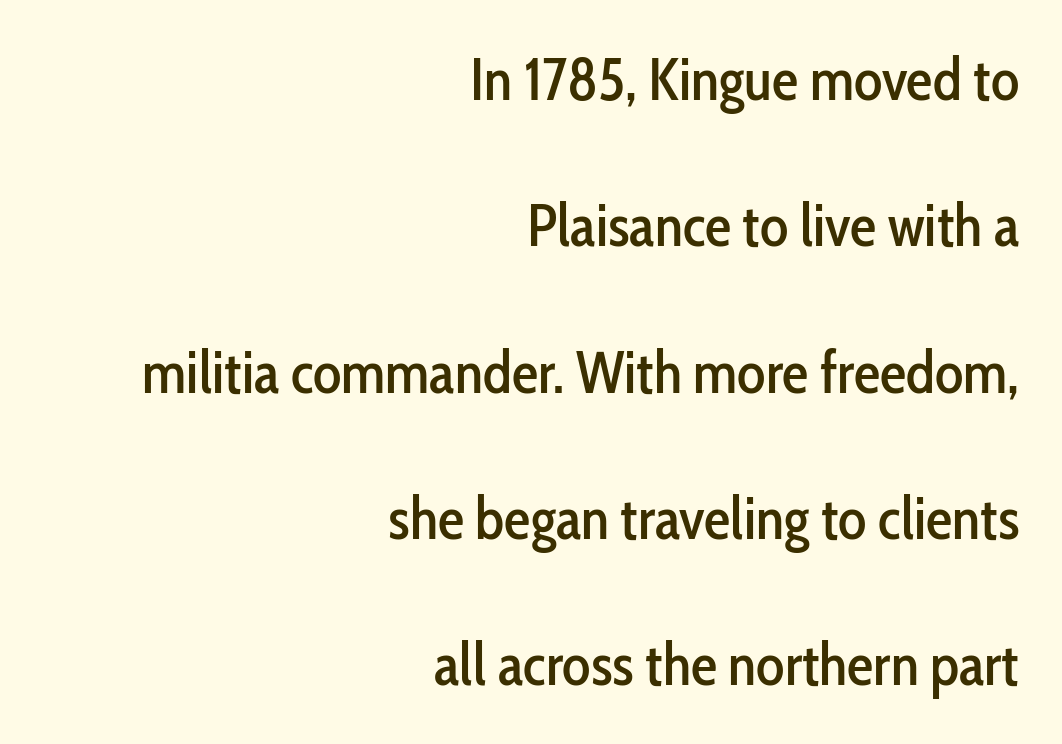
The image shows 59 px condensed sans-serif type, upright; set right-aligned, loose line spacing (2.48x), normal letter spacing, not underlined; low stroke contrast and a medium x-height.
